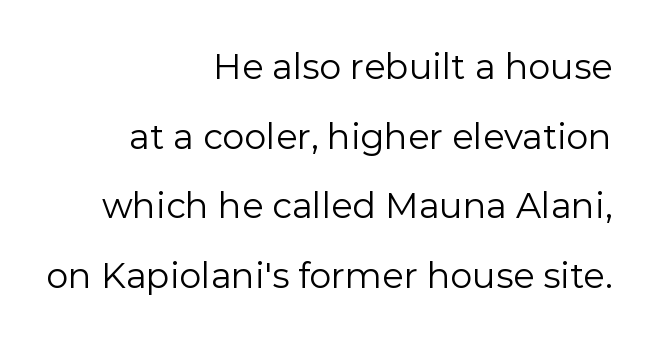
Q: Is the text bold? A: No.
Q: Is the text italic (slanted)? A: No, it is upright.
Q: Is the typeface a serif or a sans-serif typeface? A: Sans-serif.
Q: Is the text underlined? A: No.
Q: How is the paragraph aligned? A: Right-aligned.
Q: Is the spacing between letters normal or unusually wide? A: Normal.
Q: Is the spacing between lines tight, normal or loose? A: Loose.
Q: Width (condensed, normal, or wide)? A: Normal.
Q: x-height? A: Medium.
Q: Monospaced? A: No.
